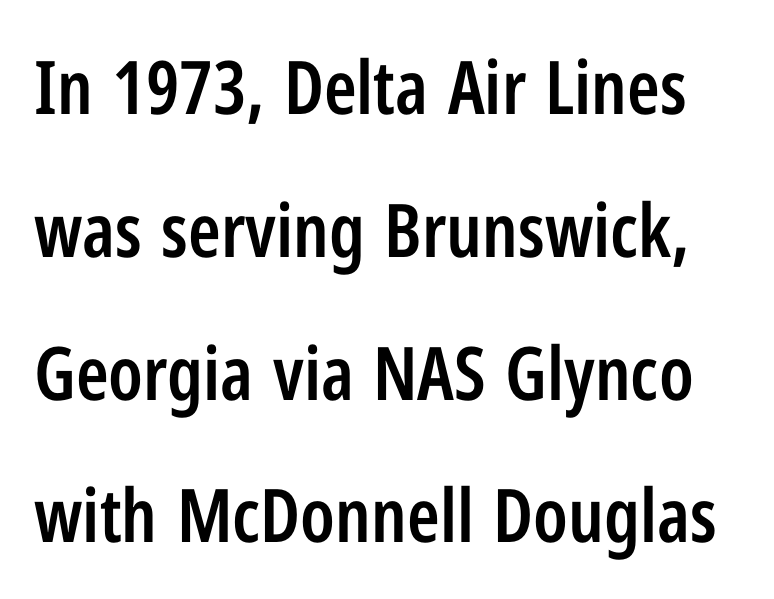
In terms of letterspacing, this is plain default setting. These words are printed semibold, heavier than regular yet not bold. Just letters on the line, the space beneath them empty. Style check: upright. Vertically, the passage feels expansive, rows floating well apart.
